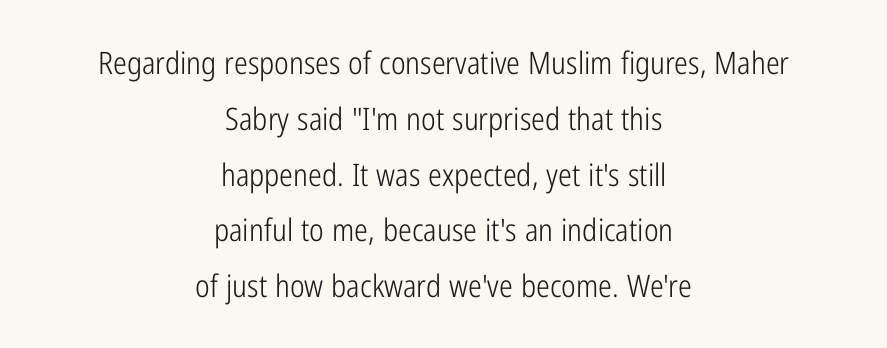
The rendering uses natural spacing where letterforms have individual widths. The lettering stays uniformly vertical, giving the passage a roman look. The zone under the glyphs is completely vacant. Reading down the block, each line starts at a different indent, mirrored at its end.
